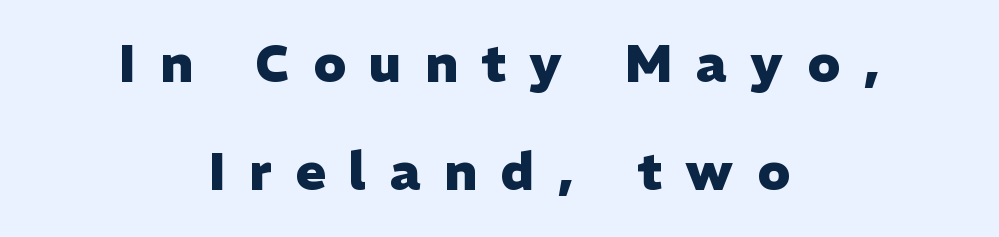
Q: Is the text bold? A: Yes.
Q: Is the text italic (slanted)? A: No, it is upright.
Q: Is the typeface a serif or a sans-serif typeface? A: Sans-serif.
Q: Is the text underlined? A: No.
Q: How is the paragraph aligned? A: Centered.
Q: Is the spacing between letters normal or unusually wide? A: Unusually wide.
Q: Is the spacing between lines tight, normal or loose? A: Loose.
Q: Width (condensed, normal, or wide)? A: Normal.
Q: Stroke contrast? A: Low.
Q: x-height? A: Medium.
Q: Monospaced? A: No.
